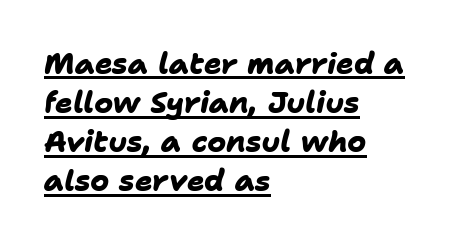
Q: Is the text bold? A: Yes.
Q: Is the typeface a serif or a sans-serif typeface? A: Sans-serif.
Q: Is the text underlined? A: Yes.
Q: How is the paragraph aligned? A: Left-aligned.
Q: Is the spacing between letters normal or unusually wide? A: Normal.
Q: Is the spacing between lines tight, normal or loose? A: Normal.
Q: Width (condensed, normal, or wide)? A: Normal.
Q: Stroke contrast? A: Low.
Q: x-height? A: Medium.
Q: Monospaced? A: No.
